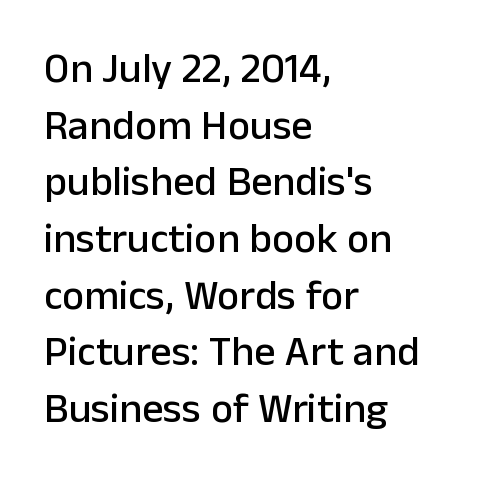
The space beneath each line is pristine and unruled. Unlike a traditional serif, this face leaves its strokes unadorned. Ordinary non-slanted type is in use. Leading: standard. The face used here is proportionally spaced, like ordinary book or web type. Honestly, the letter spacing is just normal — you wouldn't notice it.
